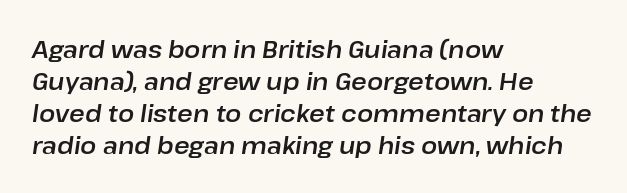
These lines are set flush left with a ragged right edge. Descenders hang freely into open space. The letterforms sit shoulder to shoulder at normal distance. Looking at the ascenders, they clearly lean.
